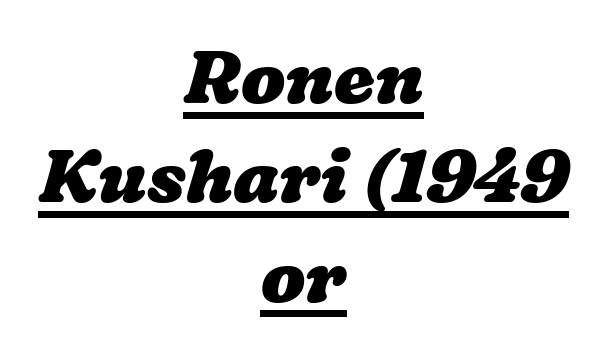
The image shows 73 px heavy, wide type; set centered, normal line spacing (1.36x), normal letter spacing, underlined; low stroke contrast and a medium x-height.
